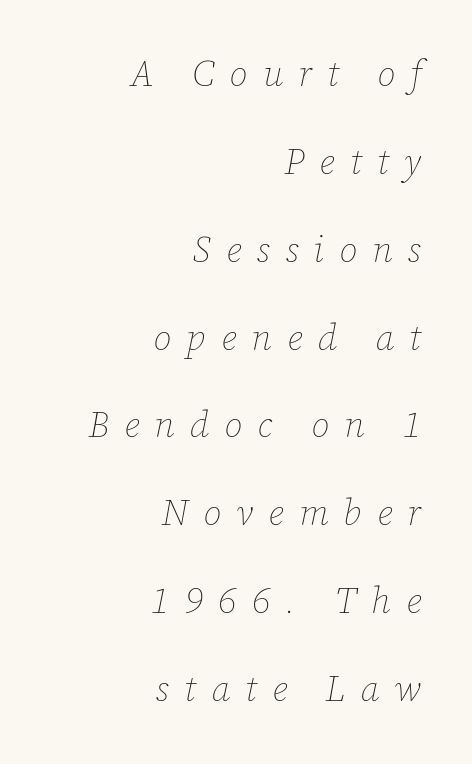
Style check: oblique. Substantial extra tracking has been applied to these lines. Note the varied advance widths — an 'i' is clearly narrower than an 'm'. The letters look calm and open, with moderate or lighter stems. The designer dialed line spacing up above the default.
